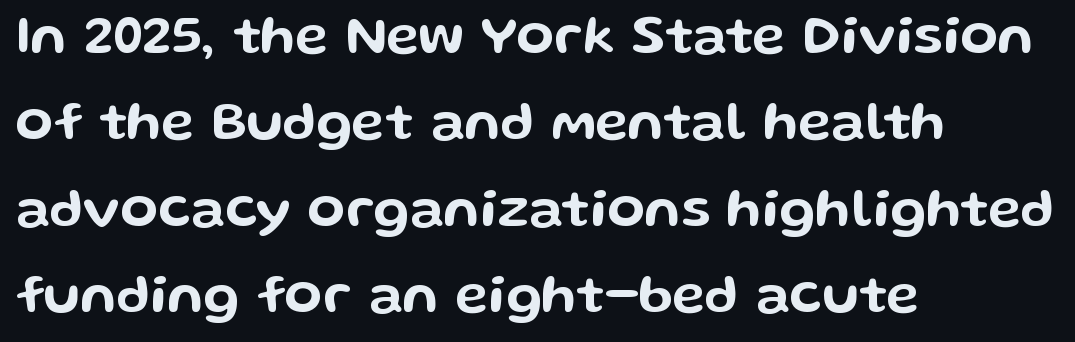
Q: Is the text italic (slanted)? A: No, it is upright.
Q: Is the typeface a serif or a sans-serif typeface? A: Sans-serif.
Q: Is the text underlined? A: No.
Q: How is the paragraph aligned? A: Left-aligned.
Q: Is the spacing between letters normal or unusually wide? A: Normal.
Q: Is the spacing between lines tight, normal or loose? A: Normal.
Q: Width (condensed, normal, or wide)? A: Wide.
Q: Stroke contrast? A: Low.
Q: x-height? A: Medium.
Q: Monospaced? A: No.
